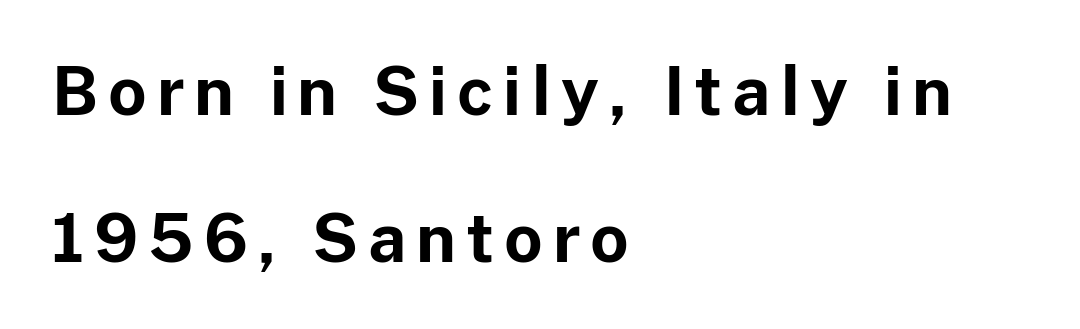
The image shows 66 px bold sans-serif type, upright; set left-aligned, loose line spacing (2.22x), not underlined; low stroke contrast and a medium x-height.
